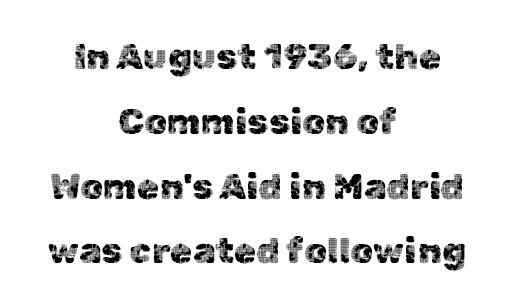
{"serif": "no", "italic": "no", "width": "normal", "x_height": "medium", "monospaced": "no", "underline": "no", "align": "center", "line_spacing_ratio": 1.8, "letter_spacing": "normal", "letter_spacing_em": 0.0, "glyph_px": 36}
